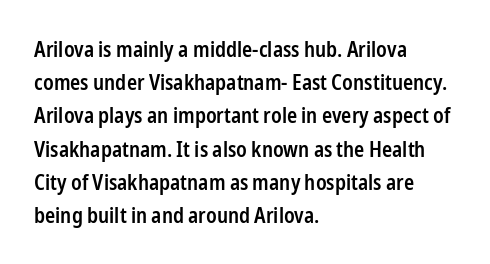
A typesetter would call this zero additional tracking. The foot of each line stays bare and open. Whoever set this chose a conventional vertical rhythm. Short and long lines alike share a common starting point at left. Stems and bowls a touch heavier than normal — semibold. The lettering stays uniformly vertical, giving the passage a roman look.
